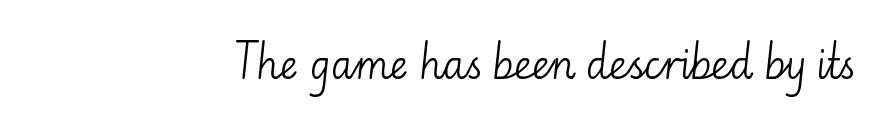
Rule under the text: the space is simply empty. Think of a printed novel: that variable character pitch is what you see here. Each stroke keeps to a modest, everyday thickness or less. Nothing sits at the stroke ends, so this counts as sans-serif.
